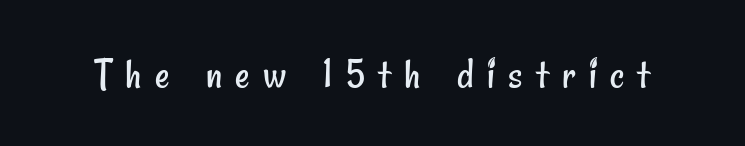
Glyph-to-glyph distance is far greater than everyday printed text. Stem width sits at or under what a default text font uses. Do the characters align in a grid? No, the font is proportional. You can tell from the bare stems that sans-serif type was used. Glance below the letters and you will spot only blank space.
